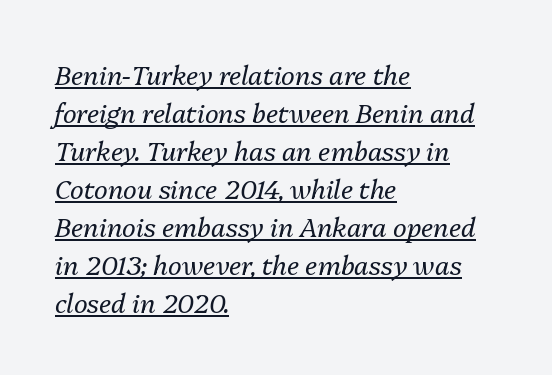
The image shows 26 px text type, italic (leaning right); set left-aligned, normal line spacing (1.46x), normal letter spacing, underlined.
